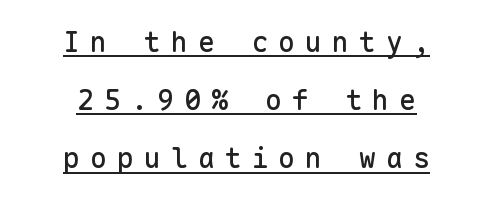
{"serif": "no", "italic": "no", "width": "normal", "stroke_contrast": "low", "x_height": "medium", "monospaced": "yes", "underline": "yes", "align": "center", "line_spacing": "loose", "line_spacing_ratio": 2.08, "letter_spacing": "wide", "letter_spacing_em": 0.36, "glyph_px": 28}
